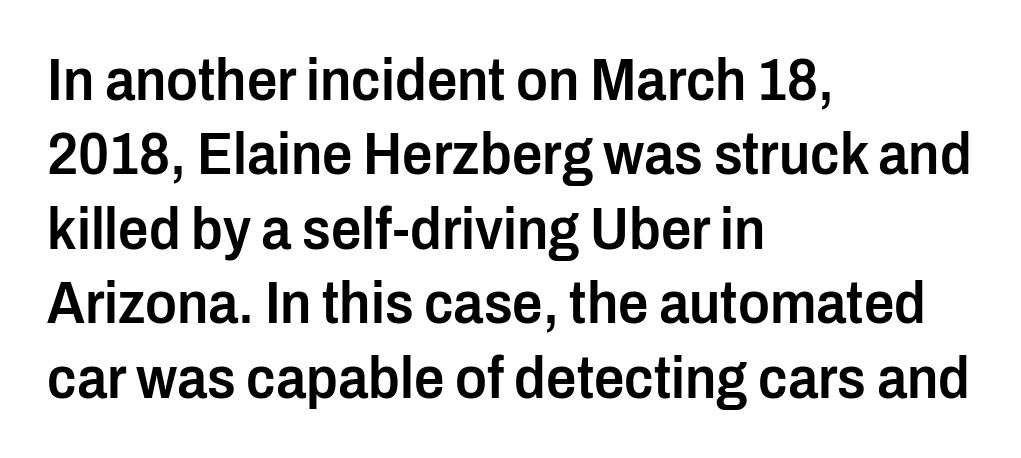
Q: Is the text bold? A: Semi-bold.
Q: Is the text italic (slanted)? A: No, it is upright.
Q: Is the typeface a serif or a sans-serif typeface? A: Sans-serif.
Q: Is the text underlined? A: No.
Q: How is the paragraph aligned? A: Left-aligned.
Q: Is the spacing between letters normal or unusually wide? A: Normal.
Q: Width (condensed, normal, or wide)? A: Condensed.
Q: Stroke contrast? A: Low.
Q: x-height? A: Medium.
Q: Monospaced? A: No.
